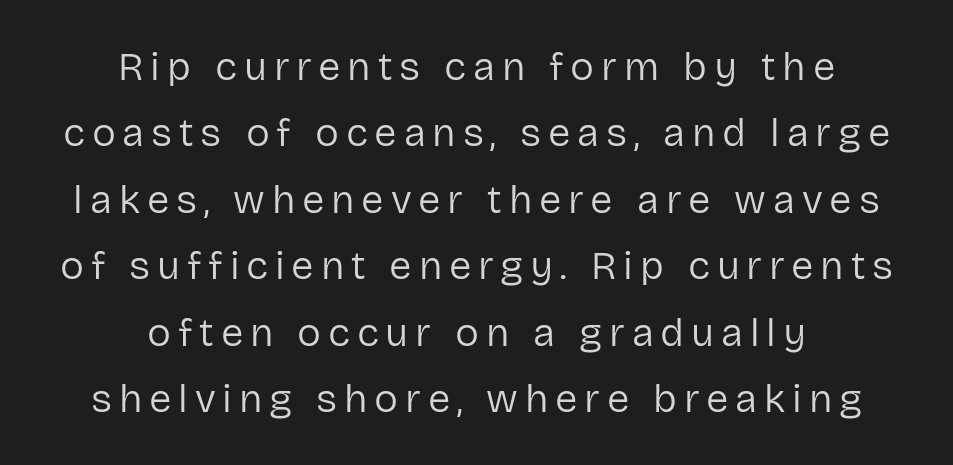
The image shows 40 px regular-weight sans-serif type, upright; set centered, normal line spacing (1.66x), not underlined; low stroke contrast and a medium x-height.
